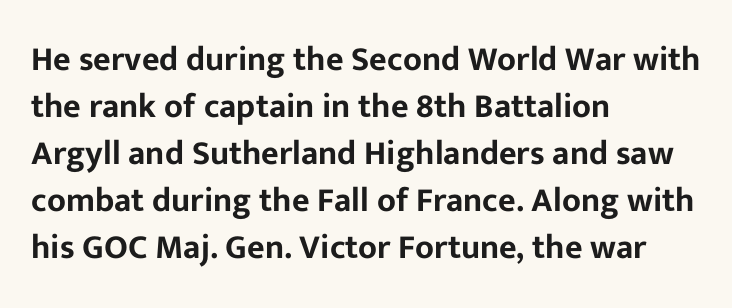
{"serif": "no", "italic": "no", "width": "normal", "stroke_contrast": "low", "x_height": "medium", "monospaced": "no", "underline": "no", "align": "left", "line_spacing": "normal", "line_spacing_ratio": 1.38, "letter_spacing": "normal", "letter_spacing_em": 0.0, "glyph_px": 34}
